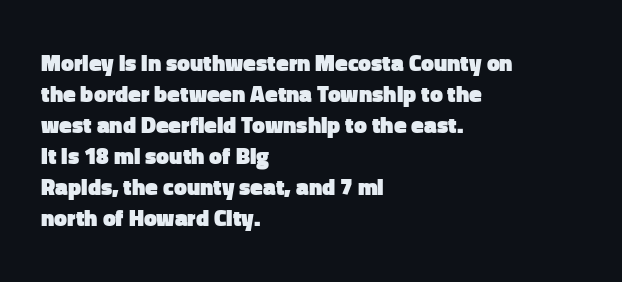
Caption: bold face, heavy strokes. Compared with typical body copy, the letter spacing here is the same. Line starts are locked; line ends wander. The axis of the letterforms is exactly vertical.
